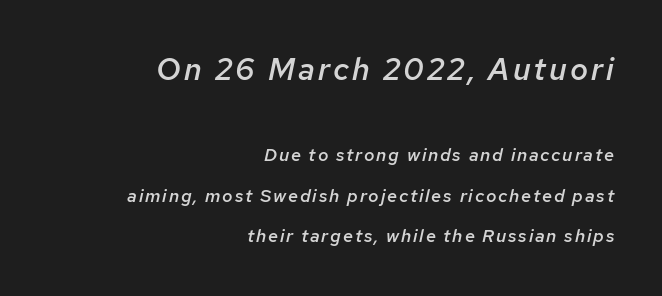
Q: Is the text bold? A: Semi-bold.
Q: Is the text italic (slanted)? A: Yes, it leans right by about 12 degrees.
Q: Is the text underlined? A: No.
Q: How is the paragraph aligned? A: Right-aligned.
Q: Is the spacing between lines tight, normal or loose? A: Loose.
Q: Which block of text is set in a larger size, the first (top) or the second (bottom)? A: The first (top) one.
Q: Width (condensed, normal, or wide)? A: Normal.
Q: Stroke contrast? A: Low.
Q: x-height? A: Medium.
Q: Monospaced? A: No.
